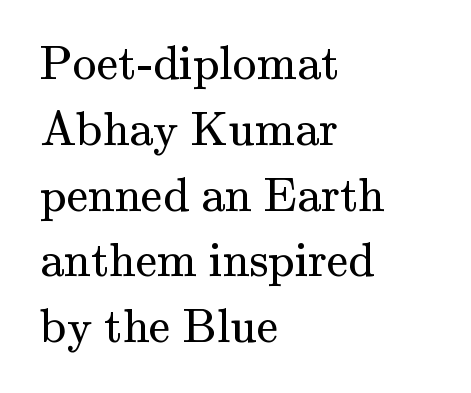
Q: Is the text bold? A: No.
Q: Is the text italic (slanted)? A: No, it is upright.
Q: Is the typeface a serif or a sans-serif typeface? A: Serif.
Q: Is the text underlined? A: No.
Q: How is the paragraph aligned? A: Left-aligned.
Q: Is the spacing between letters normal or unusually wide? A: Normal.
Q: Is the spacing between lines tight, normal or loose? A: Normal.
Q: Width (condensed, normal, or wide)? A: Normal.
Q: Stroke contrast? A: Medium.
Q: x-height? A: Small.
Q: Monospaced? A: No.
